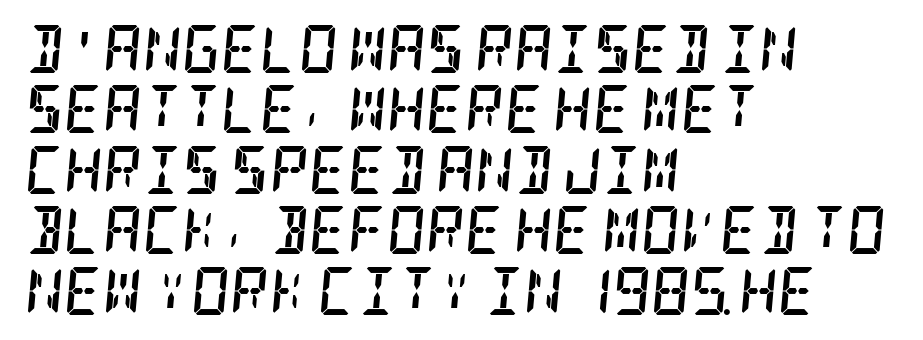
Q: Is the text bold? A: Yes.
Q: Is the text italic (slanted)? A: Yes, it leans right by about 5 degrees.
Q: Is the typeface a serif or a sans-serif typeface? A: Serif.
Q: Is the text underlined? A: No.
Q: How is the paragraph aligned? A: Left-aligned.
Q: Is the spacing between letters normal or unusually wide? A: Normal.
Q: Is the spacing between lines tight, normal or loose? A: Normal.
Q: Width (condensed, normal, or wide)? A: Condensed.
Q: Stroke contrast? A: Low.
Q: x-height? A: Large.
